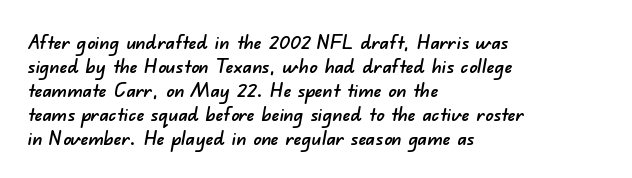
The image shows 20 px text type; set left-aligned, line spacing 1.2x, normal letter spacing, not underlined.
